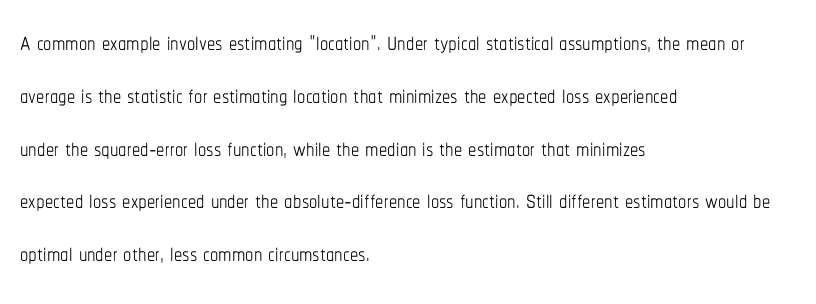
{"italic": "no", "bold": "no", "weight": "thin", "width": "condensed", "stroke_contrast": "low", "x_height": "medium", "monospaced": "no", "underline": "no", "align": "left", "line_spacing": "normal", "line_spacing_ratio": 1.6, "letter_spacing": "normal", "letter_spacing_em": 0.0, "glyph_px": 33}
